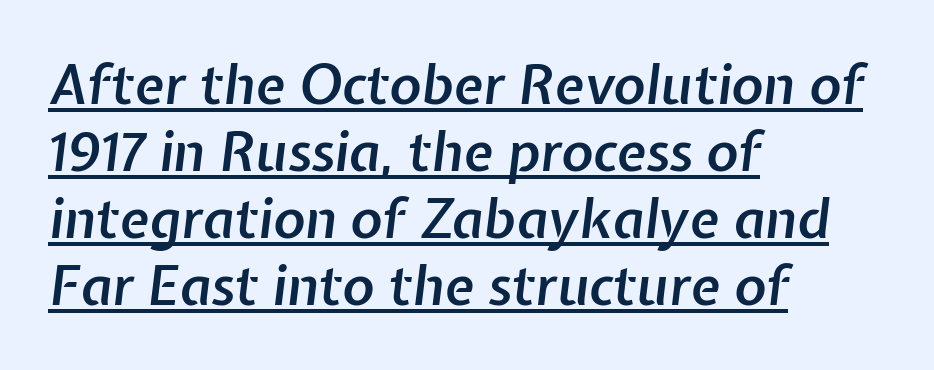
The image shows 54 px semibold type, italic (leaning right); set left-aligned, line spacing 1.24x, normal letter spacing, underlined; low stroke contrast and a medium x-height.
